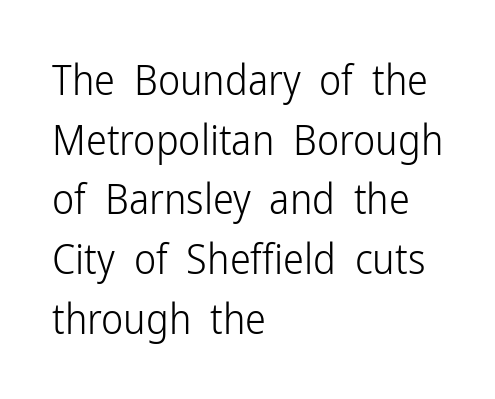
Stem width sits at or under what a default text font uses. Students, note that the glyphs here touch the page at normal intervals. Nope, no serifs anywhere on these letters. Normally led — the rows are evenly, conventionally spaced. Horizontally, the lines are justified to the leading edge only. A bare baseline throughout the passage.
